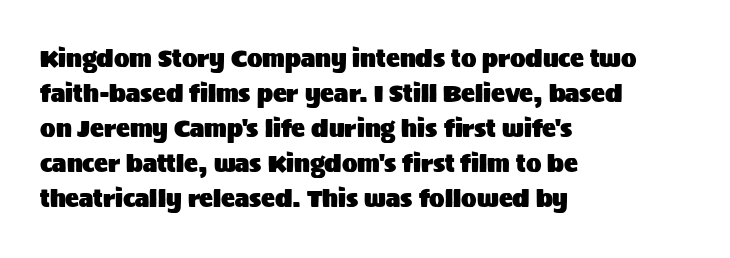
Left-aligned paragraph, ragged on the right. This sample uses an upright cut, with every glyph sitting square on the baseline. Only glyphs here, with clear space below each row. In terms of letterspacing, this is plain default setting. The line-height multiplier appears to be the usual default.
